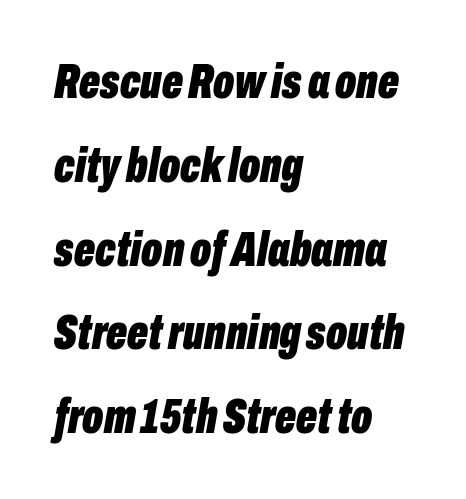
{"italic": "yes", "lean": "right", "slant_degrees": 10, "bold": "yes", "weight": "bold", "width": "condensed", "stroke_contrast": "low", "x_height": "medium", "monospaced": "no", "underline": "no", "align": "left", "line_spacing_ratio": 1.71, "letter_spacing": "normal", "letter_spacing_em": 0.0, "glyph_px": 49}
